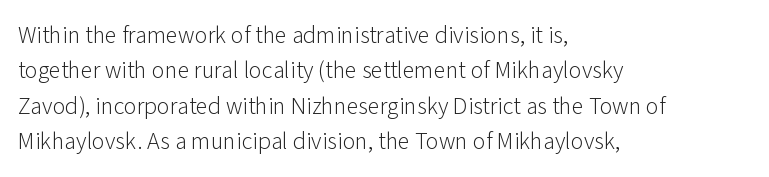
The image shows 24 px text type, upright; set left-aligned, normal line spacing (1.47x), normal letter spacing, not underlined.
